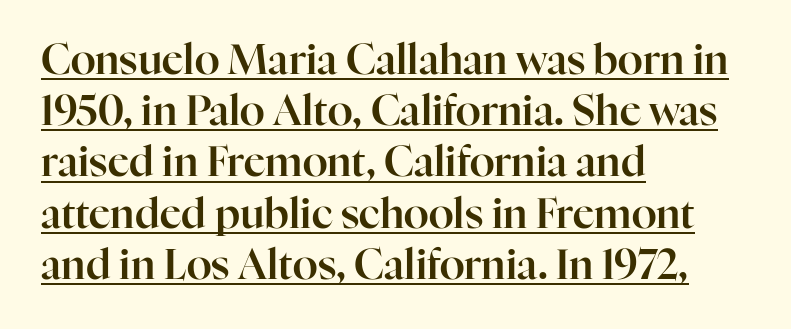
{"serif": "yes", "italic": "no", "width": "normal", "stroke_contrast": "high", "x_height": "medium", "monospaced": "no", "underline": "yes", "align": "left", "line_spacing": "normal", "line_spacing_ratio": 1.25, "letter_spacing": "normal", "letter_spacing_em": 0.0, "glyph_px": 41}
